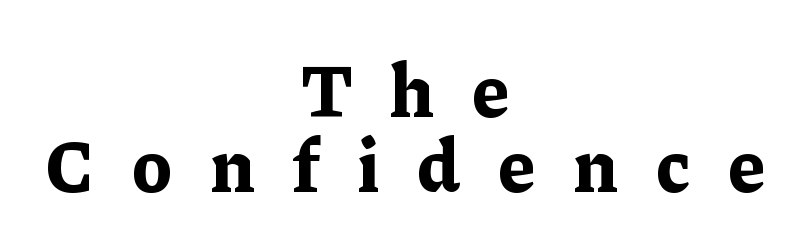
{"serif": "yes", "italic": "no", "bold": "yes", "weight": "bold", "width": "normal", "stroke_contrast": "low", "x_height": "medium", "monospaced": "no", "underline": "no", "align": "center", "line_spacing": "tight", "line_spacing_ratio": 0.99, "letter_spacing": "wide", "letter_spacing_em": 0.5, "glyph_px": 76}
